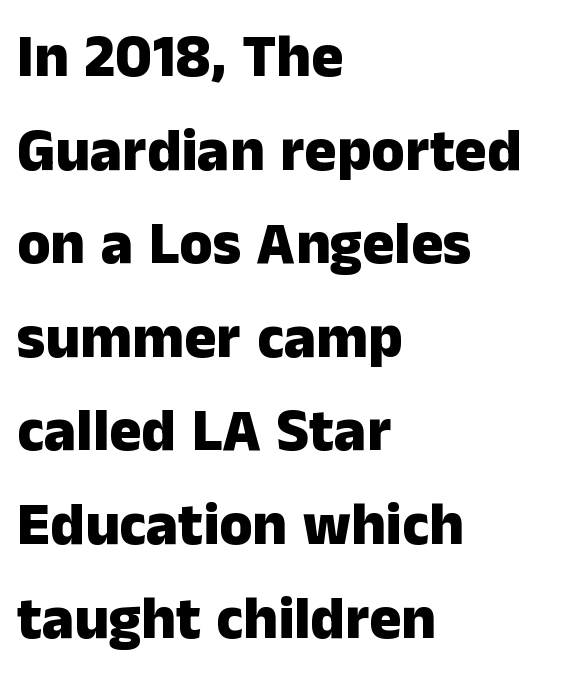
The image shows 60 px heavy sans-serif type, upright; set left-aligned, normal line spacing (1.56x), normal letter spacing, not underlined; low stroke contrast and a medium x-height.
